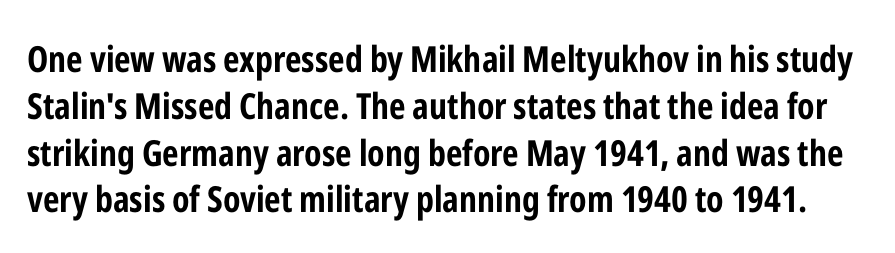
Q: Is the text bold? A: Yes.
Q: Is the text italic (slanted)? A: No, it is upright.
Q: Is the typeface a serif or a sans-serif typeface? A: Sans-serif.
Q: Is the text underlined? A: No.
Q: Is the spacing between letters normal or unusually wide? A: Normal.
Q: Is the spacing between lines tight, normal or loose? A: Normal.
Q: Width (condensed, normal, or wide)? A: Condensed.
Q: Stroke contrast? A: Low.
Q: x-height? A: Medium.
Q: Monospaced? A: No.
